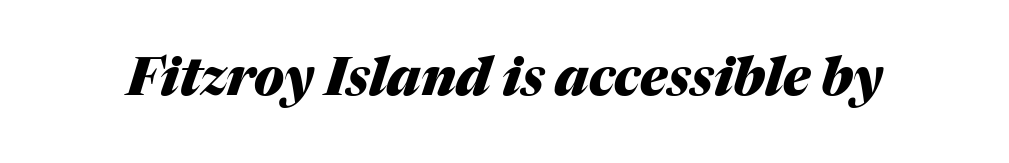
Q: Is the text bold? A: Yes.
Q: Is the text italic (slanted)? A: Yes, it leans right by about 17 degrees.
Q: Is the text underlined? A: No.
Q: Is the spacing between letters normal or unusually wide? A: Normal.
Q: Width (condensed, normal, or wide)? A: Normal.
Q: Stroke contrast? A: Medium.
Q: x-height? A: Medium.
Q: Monospaced? A: No.
